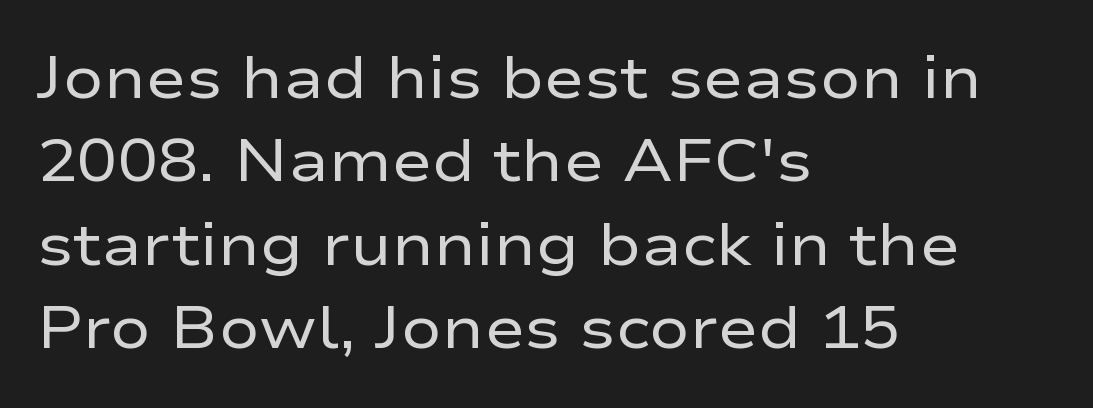
Q: Is the text bold? A: No.
Q: Is the text italic (slanted)? A: No, it is upright.
Q: Is the typeface a serif or a sans-serif typeface? A: Sans-serif.
Q: Is the text underlined? A: No.
Q: How is the paragraph aligned? A: Left-aligned.
Q: Is the spacing between letters normal or unusually wide? A: Normal.
Q: Is the spacing between lines tight, normal or loose? A: Normal.
Q: Width (condensed, normal, or wide)? A: Wide.
Q: Stroke contrast? A: Low.
Q: x-height? A: Medium.
Q: Monospaced? A: No.
